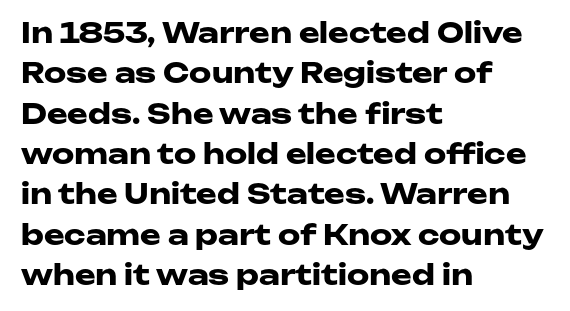
{"serif": "no", "italic": "no", "bold": "yes", "weight": "heavy", "width": "wide", "stroke_contrast": "low", "x_height": "medium", "monospaced": "no", "underline": "no", "align": "left", "line_spacing": "normal", "line_spacing_ratio": 1.44, "letter_spacing": "normal", "letter_spacing_em": 0.0, "glyph_px": 28}
